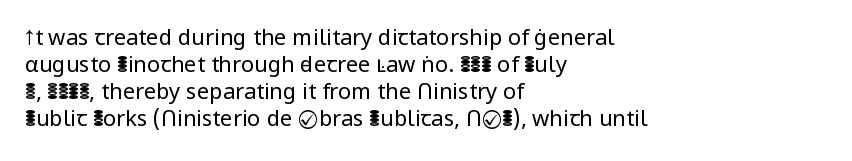
{"italic": "no", "bold": "no", "underline": "no", "align": "left", "line_spacing_ratio": 1.23, "letter_spacing": "normal", "letter_spacing_em": 0.0, "glyph_px": 22}
